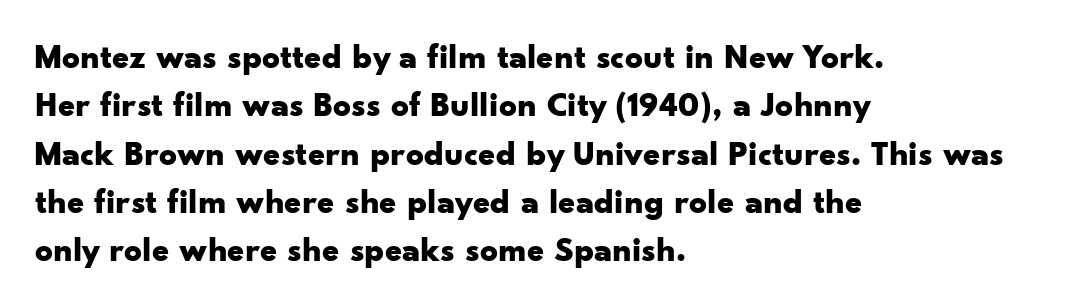
Q: Is the text bold? A: Yes.
Q: Is the text italic (slanted)? A: No, it is upright.
Q: Is the typeface a serif or a sans-serif typeface? A: Sans-serif.
Q: Is the text underlined? A: No.
Q: How is the paragraph aligned? A: Left-aligned.
Q: Is the spacing between letters normal or unusually wide? A: Normal.
Q: Is the spacing between lines tight, normal or loose? A: Normal.
Q: Width (condensed, normal, or wide)? A: Wide.
Q: Stroke contrast? A: Low.
Q: x-height? A: Small.
Q: Monospaced? A: No.
